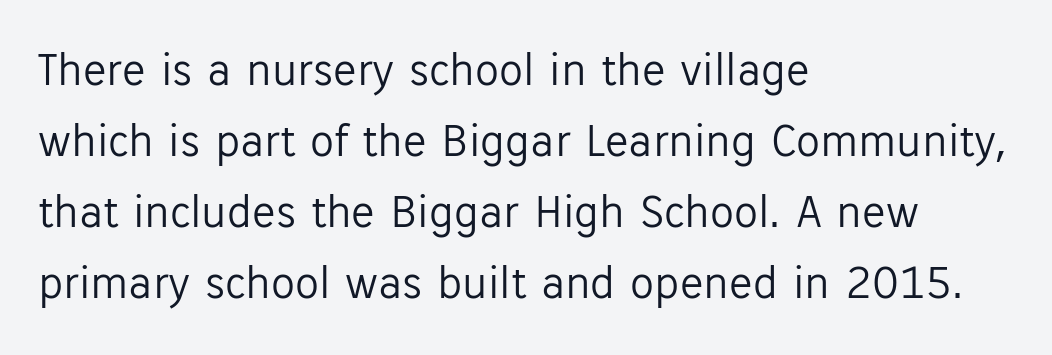
The image shows 48 px light sans-serif type, upright; set left-aligned, normal line spacing (1.48x), normal letter spacing, not underlined; low stroke contrast and a medium x-height.
